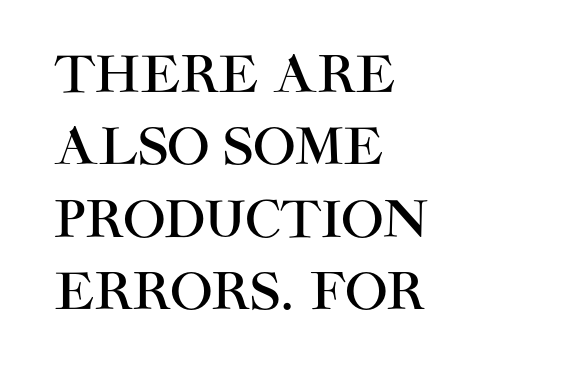
Quick note: not italic, upright. The space beneath each line is pristine and unruled. Alignment: flush left. The designer left line spacing at the default. Words appear dense and cohesive because spacing is normal. Font category for this specimen: sans-serif.
